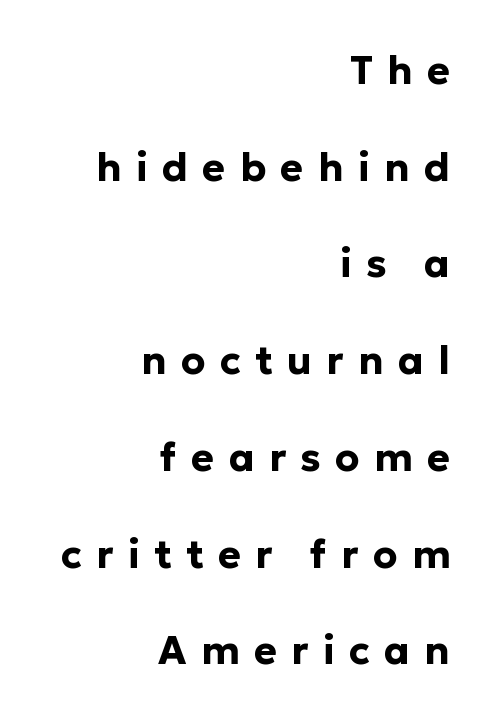
Nothing sits at the stroke ends, so this counts as sans-serif. Typographic density is high because the face is bold. You could not count columns in this text — the font is proportionally spaced. Leading is clearly above the norm, producing a sparse column. The type sits square on the baseline with zero lean.
